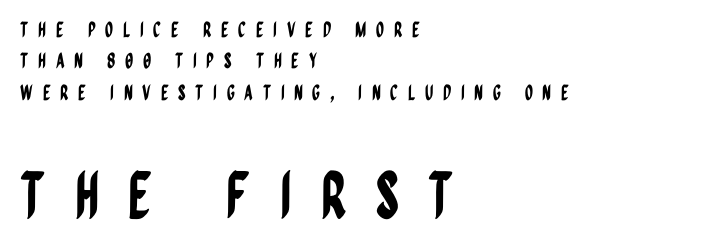
Notice how the stems are strictly vertical — no italics here. The glyphs are unaccompanied by any horizontal stroke below them. Proportional: the letters do not fall into vertical columns. What kind of face is this? One without serifs — a sans. Bigger letters appear in the bottom chunk; the top chunk is reduced.
